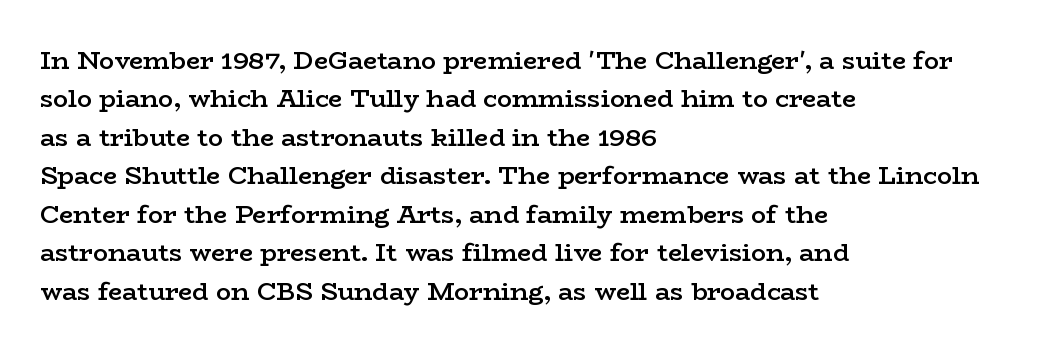
{"italic": "no", "bold": "semi", "underline": "no", "align": "left", "line_spacing": "normal", "line_spacing_ratio": 1.54, "letter_spacing": "normal", "letter_spacing_em": 0.0, "glyph_px": 25}
